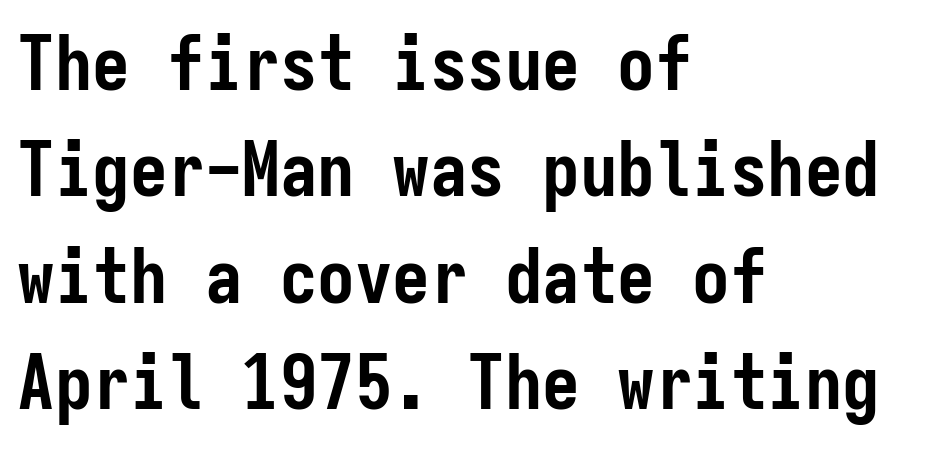
The image shows 75 px semibold, condensed sans-serif type, upright, monospaced; set left-aligned, normal line spacing (1.42x), normal letter spacing, not underlined; low stroke contrast and a medium x-height.
